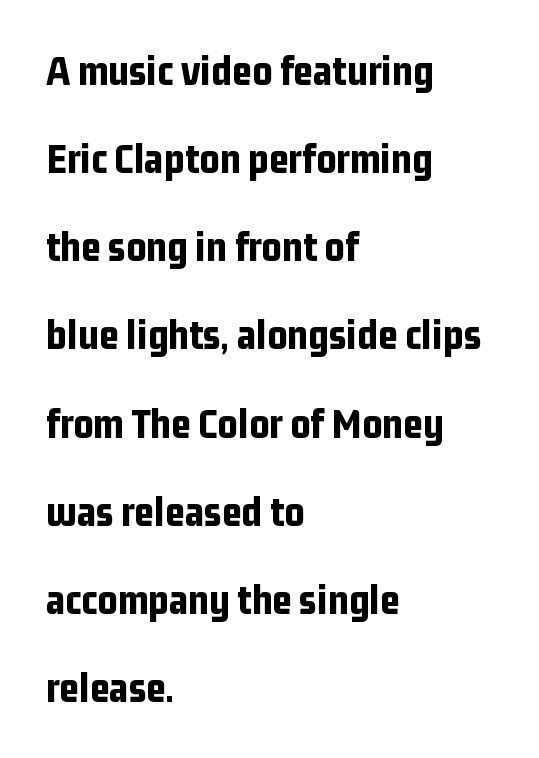
The image shows 43 px bold, condensed sans-serif type, upright; set left-aligned, loose line spacing (2.05x), normal letter spacing, not underlined; low stroke contrast and a medium x-height.
